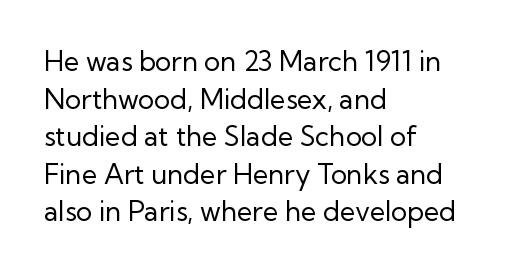
Notice how the stems are strictly vertical — no italics here. A bare baseline throughout the passage. Inter-character spacing is left at the font's built-in metrics. Vertical spacing — default. The ragged edge is on the right, which tells us the setting is flush left. The font sits on the lighter half of the weight spectrum, regular included.
